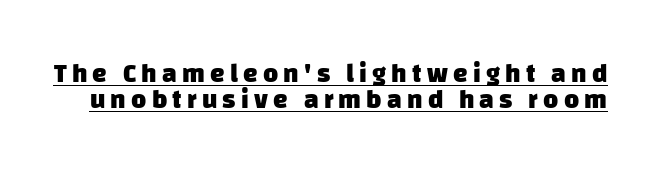
{"bold": "yes", "underline": "yes", "line_spacing": "tight", "line_spacing_ratio": 1.0, "letter_spacing": "wide", "letter_spacing_em": 0.2, "glyph_px": 26}
